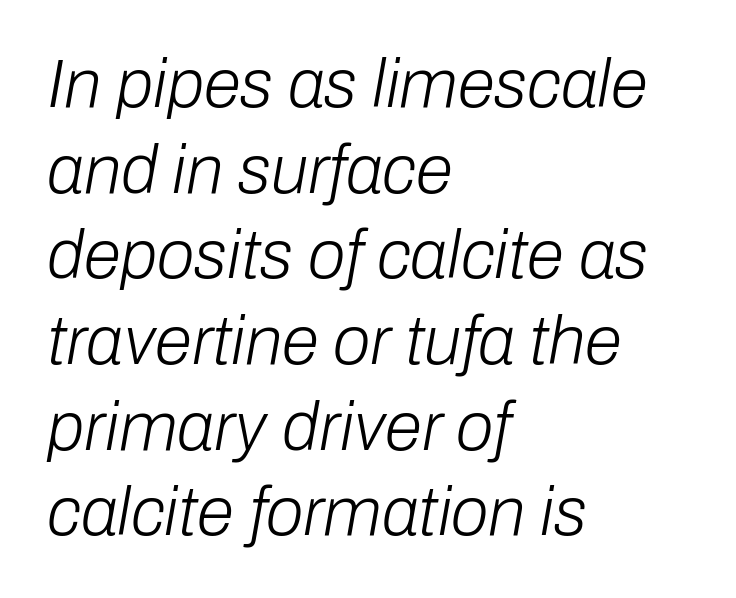
Is the type heavy? It reads as light-to-regular instead. Emphasis-style slanted type is in use. The lines in this sample share a left origin and differ only in where they stop. No extra tracking has been applied to these lines. The rows are spaced the way most documents space them.
